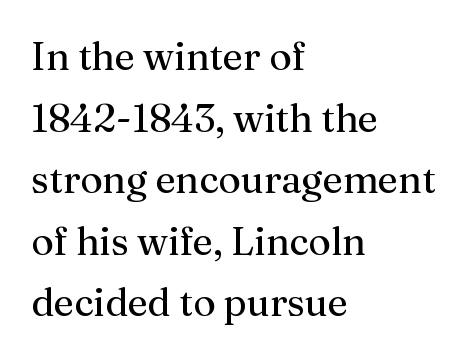
Q: Is the text bold? A: No.
Q: Is the text italic (slanted)? A: No, it is upright.
Q: Is the typeface a serif or a sans-serif typeface? A: Serif.
Q: Is the text underlined? A: No.
Q: How is the paragraph aligned? A: Left-aligned.
Q: Is the spacing between letters normal or unusually wide? A: Normal.
Q: Is the spacing between lines tight, normal or loose? A: Normal.
Q: Width (condensed, normal, or wide)? A: Normal.
Q: Stroke contrast? A: Medium.
Q: x-height? A: Medium.
Q: Monospaced? A: No.
